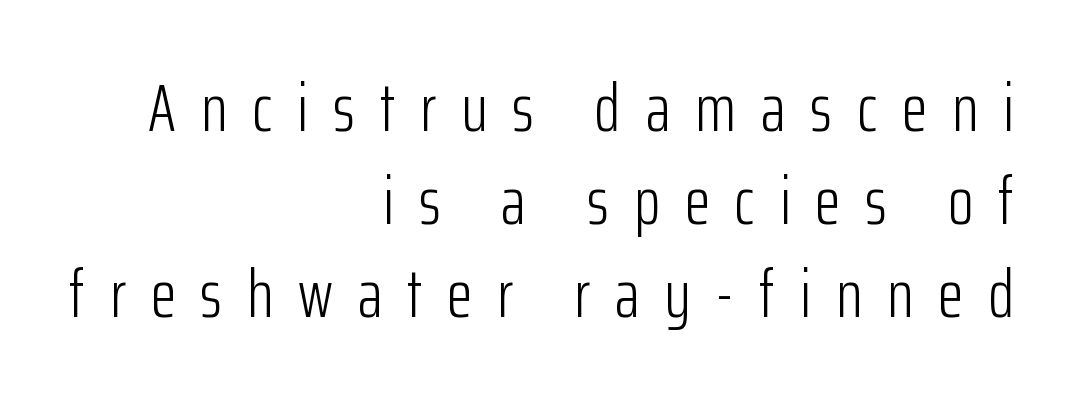
Check under the words: just untouched page. The rendering inserts visible extra space after every character. These lines are set flush right with a ragged left edge. Regarding leading, the lines here are spaced in the standard way.
